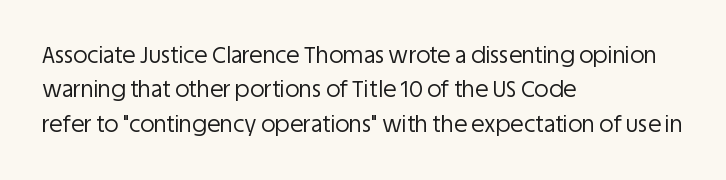
Q: Is the text bold? A: No.
Q: Is the text italic (slanted)? A: No, it is upright.
Q: Is the text underlined? A: No.
Q: How is the paragraph aligned? A: Left-aligned.
Q: Is the spacing between letters normal or unusually wide? A: Normal.
Q: Is the spacing between lines tight, normal or loose? A: Normal.
